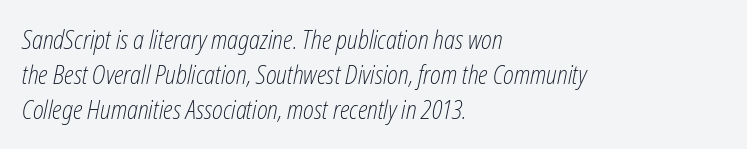
{"italic": "yes", "lean": "right", "slant_degrees": 12, "bold": "no", "underline": "no", "align": "left", "line_spacing": "normal", "line_spacing_ratio": 1.4, "letter_spacing": "normal", "letter_spacing_em": 0.0, "glyph_px": 25}
